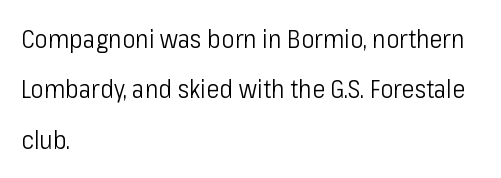
Q: Is the text bold? A: No.
Q: Is the text italic (slanted)? A: No, it is upright.
Q: Is the text underlined? A: No.
Q: How is the paragraph aligned? A: Left-aligned.
Q: Is the spacing between letters normal or unusually wide? A: Normal.
Q: Is the spacing between lines tight, normal or loose? A: Loose.
